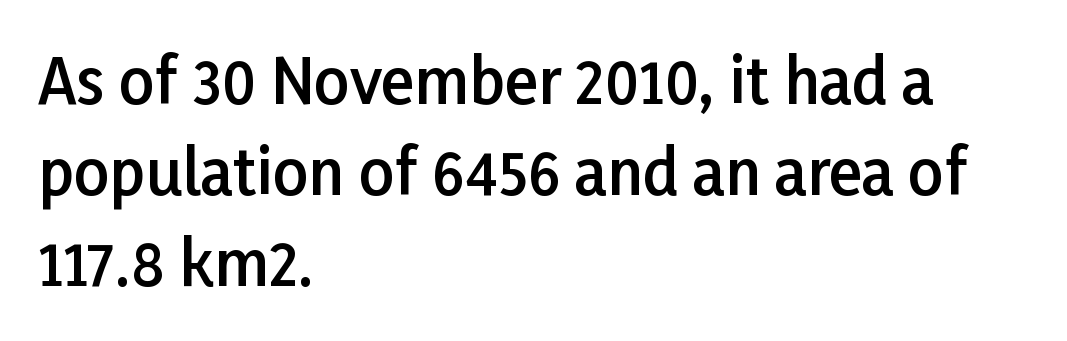
Q: Is the text bold? A: Semi-bold.
Q: Is the text italic (slanted)? A: No, it is upright.
Q: Is the typeface a serif or a sans-serif typeface? A: Sans-serif.
Q: Is the text underlined? A: No.
Q: How is the paragraph aligned? A: Left-aligned.
Q: Is the spacing between letters normal or unusually wide? A: Normal.
Q: Is the spacing between lines tight, normal or loose? A: Normal.
Q: Width (condensed, normal, or wide)? A: Normal.
Q: Stroke contrast? A: Low.
Q: x-height? A: Medium.
Q: Monospaced? A: No.
